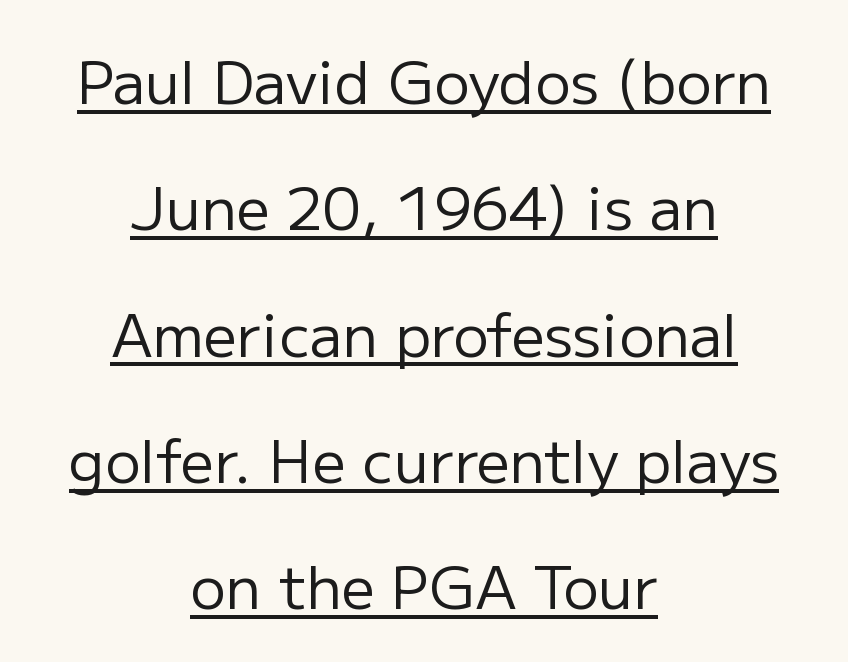
The image shows 59 px regular-weight sans-serif type, upright; set centered, loose line spacing (2.14x), normal letter spacing, underlined; low stroke contrast and a medium x-height.
